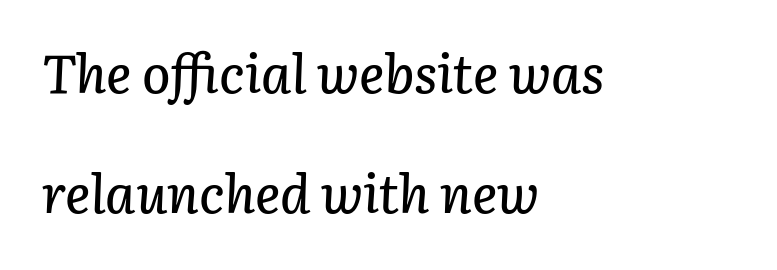
Q: Is the text italic (slanted)? A: Yes, it leans right by about 3 degrees.
Q: Is the text underlined? A: No.
Q: How is the paragraph aligned? A: Left-aligned.
Q: Is the spacing between letters normal or unusually wide? A: Normal.
Q: Is the spacing between lines tight, normal or loose? A: Loose.
Q: Width (condensed, normal, or wide)? A: Normal.
Q: Stroke contrast? A: Low.
Q: x-height? A: Medium.
Q: Monospaced? A: No.
